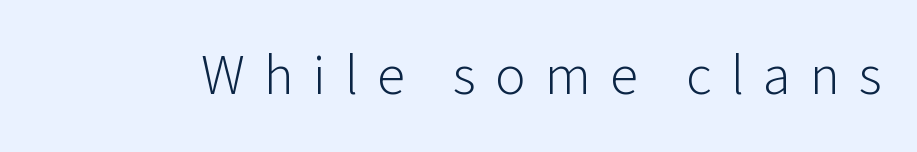
The image shows 57 px light sans-serif type, upright; set unusually wide letter spacing (+0.33 em), not underlined; low stroke contrast and a medium x-height.
